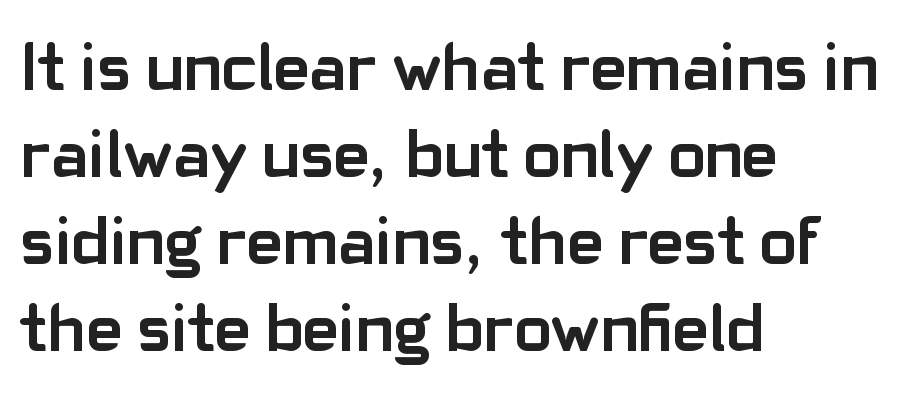
Q: Is the text bold? A: Yes.
Q: Is the text italic (slanted)? A: No, it is upright.
Q: Is the typeface a serif or a sans-serif typeface? A: Sans-serif.
Q: Is the text underlined? A: No.
Q: How is the paragraph aligned? A: Left-aligned.
Q: Is the spacing between letters normal or unusually wide? A: Normal.
Q: Is the spacing between lines tight, normal or loose? A: Normal.
Q: Width (condensed, normal, or wide)? A: Normal.
Q: Stroke contrast? A: Low.
Q: x-height? A: Medium.
Q: Monospaced? A: No.
